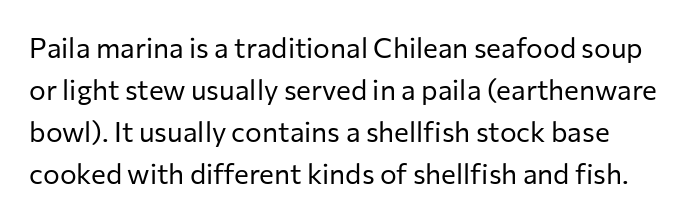
{"serif": "no", "italic": "no", "bold": "no", "weight": "regular", "width": "normal", "stroke_contrast": "low", "x_height": "medium", "monospaced": "no", "underline": "no", "line_spacing": "normal", "line_spacing_ratio": 1.5, "letter_spacing": "normal", "letter_spacing_em": 0.0, "glyph_px": 28}
